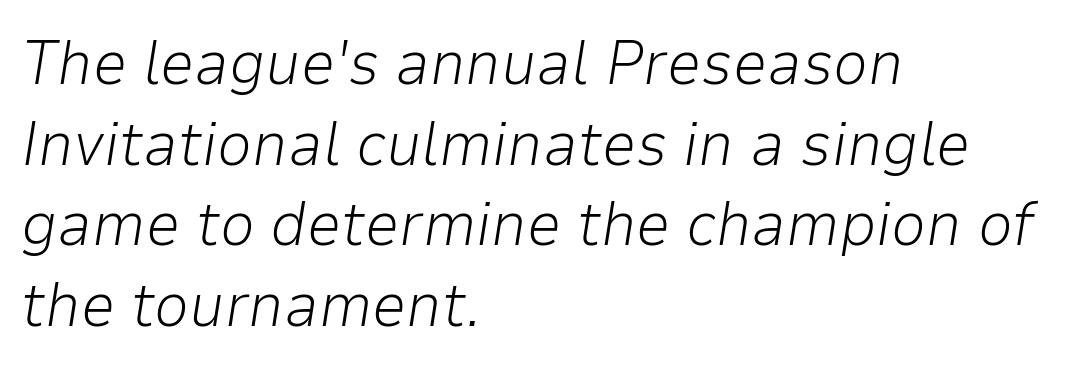
{"italic": "yes", "lean": "right", "slant_degrees": 9, "bold": "no", "weight": "light", "width": "normal", "stroke_contrast": "low", "x_height": "medium", "monospaced": "no", "underline": "no", "align": "left", "line_spacing": "normal", "line_spacing_ratio": 1.3, "letter_spacing": "normal", "letter_spacing_em": 0.0, "glyph_px": 62}
